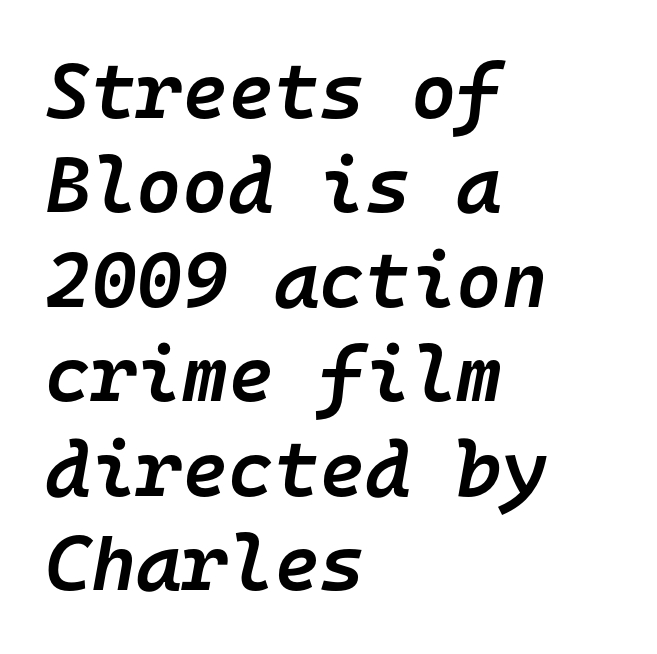
{"italic": "yes", "lean": "right", "slant_degrees": 10, "bold": "semi", "weight": "semibold", "width": "normal", "stroke_contrast": "low", "x_height": "medium", "monospaced": "yes", "underline": "no", "align": "left", "line_spacing_ratio": 1.21, "letter_spacing": "normal", "letter_spacing_em": 0.0, "glyph_px": 78}
